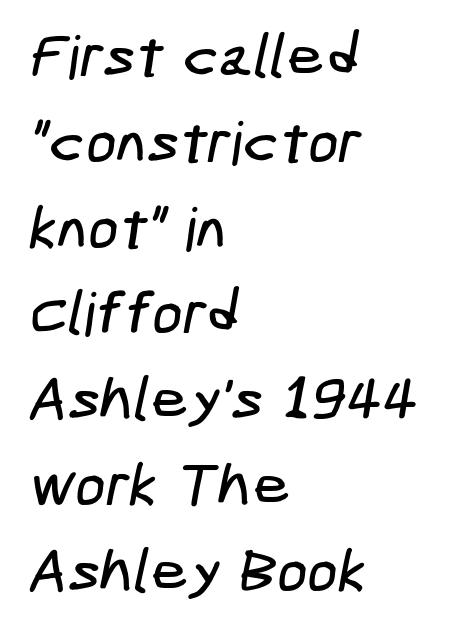
The image shows 60 px condensed sans-serif type; set left-aligned, normal line spacing (1.43x), normal letter spacing, not underlined; low stroke contrast and a medium x-height.
